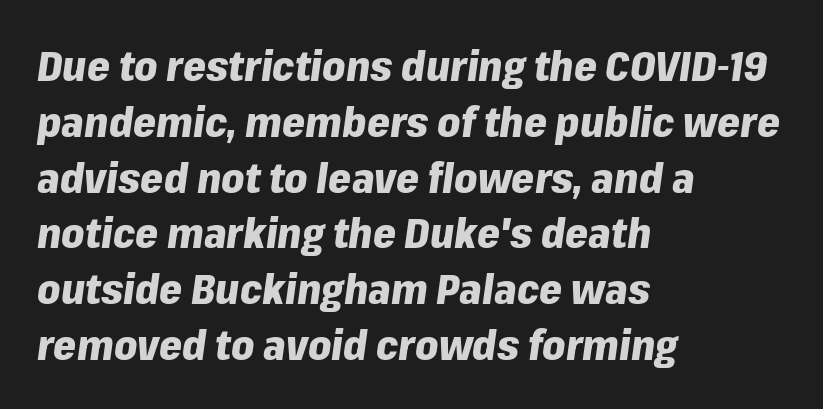
{"italic": "yes", "lean": "right", "slant_degrees": 8, "bold": "yes", "weight": "heavy", "width": "normal", "stroke_contrast": "low", "x_height": "medium", "monospaced": "no", "underline": "no", "align": "left", "line_spacing": "normal", "line_spacing_ratio": 1.36, "letter_spacing": "normal", "letter_spacing_em": 0.0, "glyph_px": 41}
